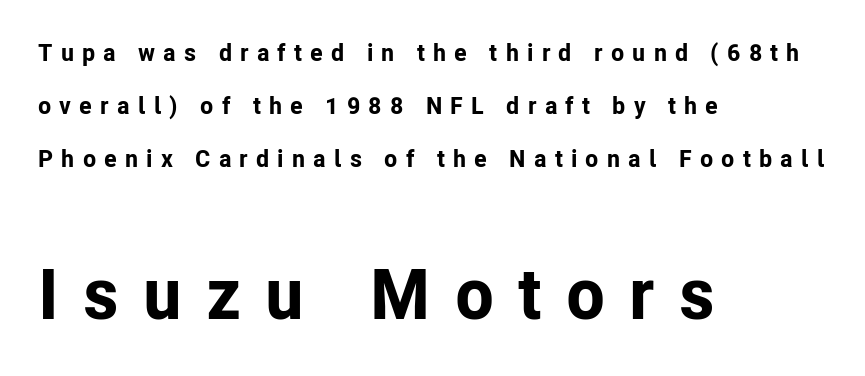
This sample uses expanded letter spacing, leaving extra air between glyphs. The characters display no serif detailing; their extremities are plain. In terms of posture, this sample is upright. Is there much room between lines? Yes — plenty of vertical air separates them.
